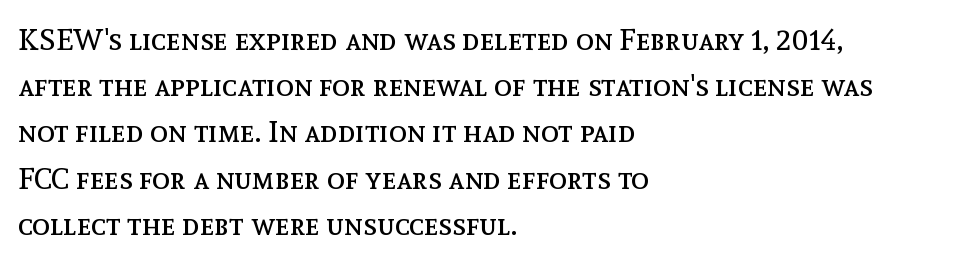
Q: Is the text bold? A: No.
Q: Is the text italic (slanted)? A: No, it is upright.
Q: Is the text underlined? A: No.
Q: How is the paragraph aligned? A: Left-aligned.
Q: Is the spacing between letters normal or unusually wide? A: Normal.
Q: Is the spacing between lines tight, normal or loose? A: Normal.
Q: Width (condensed, normal, or wide)? A: Normal.
Q: x-height? A: Medium.
Q: Monospaced? A: No.
